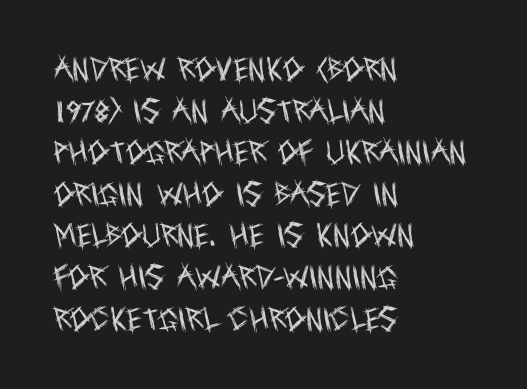
{"italic": "no", "bold": "no", "underline": "no", "align": "left", "line_spacing": "normal", "line_spacing_ratio": 1.6, "letter_spacing": "normal", "letter_spacing_em": 0.0, "glyph_px": 26}
